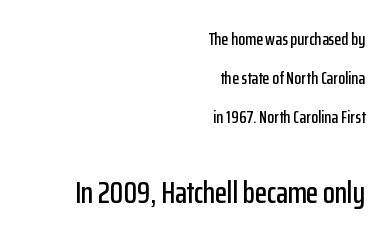
{"serif": "no", "italic": "no", "width": "condensed", "stroke_contrast": "low", "x_height": "medium", "monospaced": "no", "underline": "no", "align": "right", "line_spacing": "loose", "line_spacing_ratio": 2.18, "letter_spacing": "normal", "letter_spacing_em": 0.0, "larger_block": "second", "size_ratio": 1.72, "glyph_px": 31}
